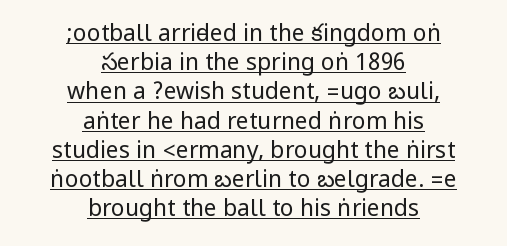
Q: Is the text bold? A: No.
Q: Is the text italic (slanted)? A: No, it is upright.
Q: Is the text underlined? A: Yes.
Q: How is the paragraph aligned? A: Centered.
Q: Is the spacing between letters normal or unusually wide? A: Normal.
Q: Is the spacing between lines tight, normal or loose? A: Normal.
